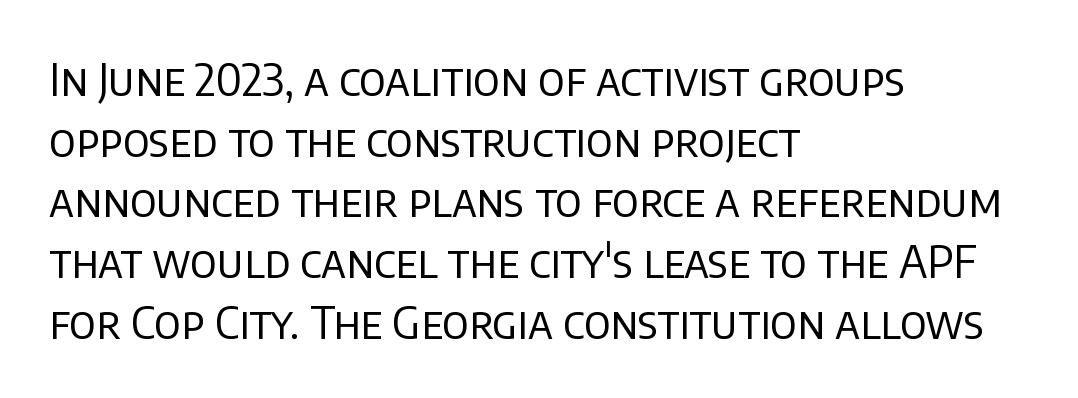
The strip under each line holds only bare page. The passage shown is typed in a proportional face where columns would drift. Letter spacing: default. The passage shown is typeset with a sans-serif family. The lines in this sample share a left origin and differ only in where they stop. The lettering holds an erect, upright posture throughout.
